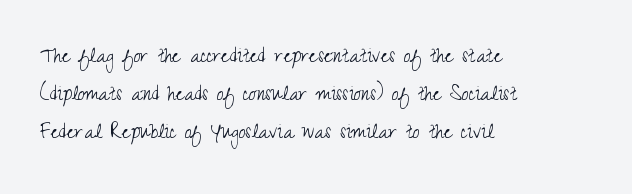
The image shows 24 px text type, upright; set left-aligned, normal line spacing (1.58x), normal letter spacing, not underlined.
